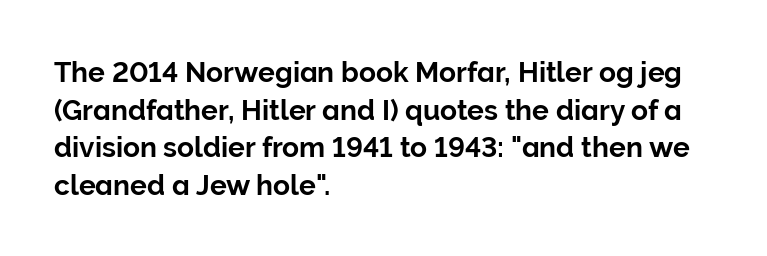
Q: Is the text italic (slanted)? A: No, it is upright.
Q: Is the typeface a serif or a sans-serif typeface? A: Sans-serif.
Q: Is the text underlined? A: No.
Q: How is the paragraph aligned? A: Left-aligned.
Q: Is the spacing between letters normal or unusually wide? A: Normal.
Q: Is the spacing between lines tight, normal or loose? A: Normal.
Q: Width (condensed, normal, or wide)? A: Normal.
Q: Stroke contrast? A: Low.
Q: x-height? A: Medium.
Q: Monospaced? A: No.
